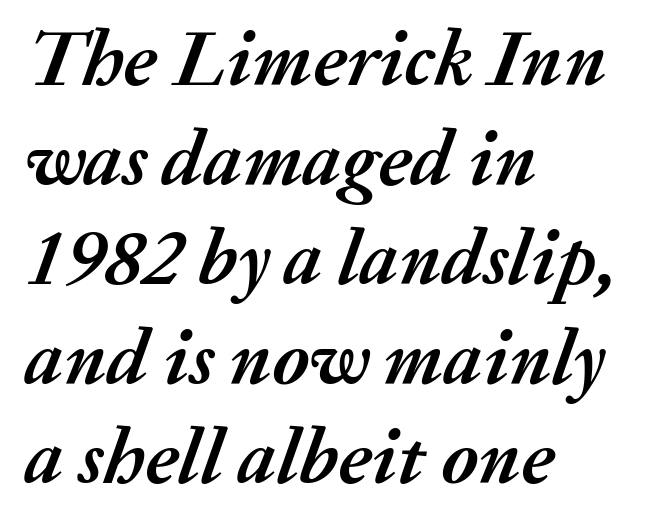
Style check: oblique. The zone under the glyphs is completely vacant. The rows are spaced the way most documents space them. Notice how the passage keeps a crisp vertical edge on the left only. Heavy-handed strokes throughout: this text is bold. The rendering keeps characters at their native spacing.
